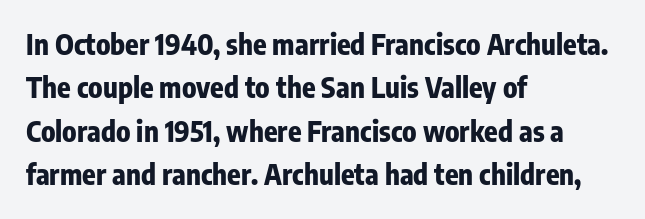
{"serif": "no", "italic": "no", "bold": "yes", "weight": "bold", "width": "condensed", "stroke_contrast": "low", "x_height": "medium", "monospaced": "no", "underline": "no", "align": "left", "line_spacing": "normal", "line_spacing_ratio": 1.55, "letter_spacing": "normal", "letter_spacing_em": 0.0, "glyph_px": 28}
